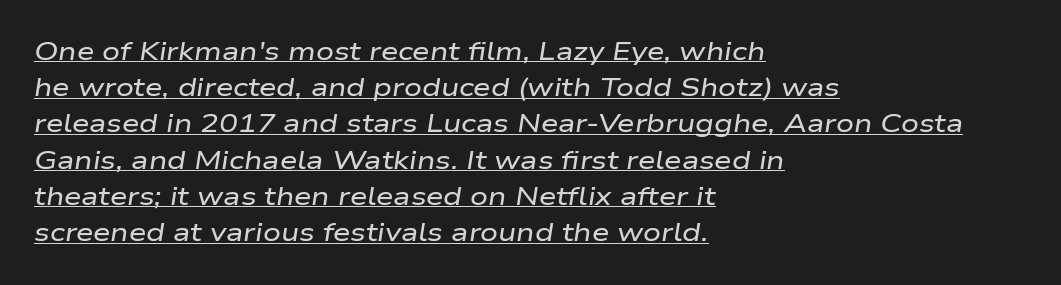
Q: Is the text italic (slanted)? A: Yes, it leans right by about 9 degrees.
Q: Is the text underlined? A: Yes.
Q: How is the paragraph aligned? A: Left-aligned.
Q: Is the spacing between letters normal or unusually wide? A: Normal.
Q: Is the spacing between lines tight, normal or loose? A: Normal.
